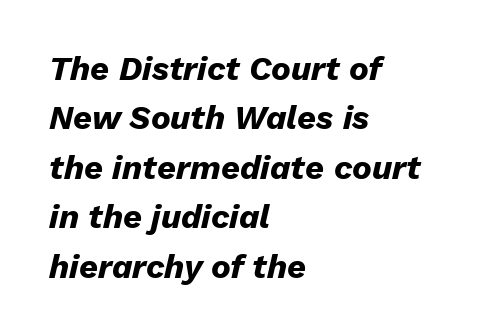
{"italic": "yes", "lean": "right", "slant_degrees": 13, "bold": "yes", "weight": "heavy", "width": "normal", "stroke_contrast": "low", "x_height": "medium", "monospaced": "no", "underline": "no", "align": "left", "line_spacing": "normal", "line_spacing_ratio": 1.5, "letter_spacing": "normal", "letter_spacing_em": 0.0, "glyph_px": 33}
